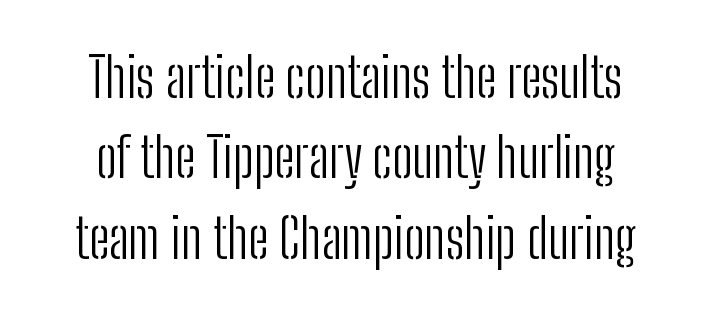
The image shows 55 px light, condensed sans-serif type, upright; set normal line spacing (1.46x), normal letter spacing, not underlined; low stroke contrast and a medium x-height.
